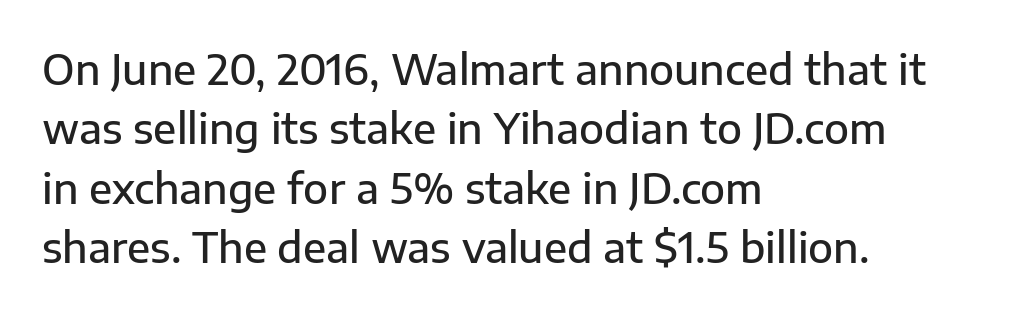
Compared with a centered layout, this one pins lines to the left instead. Examine the stroke ends and you'll find no serifs. The lines sit at an ordinary, default distance from one another. Characters remain perfectly vertical along every line.
